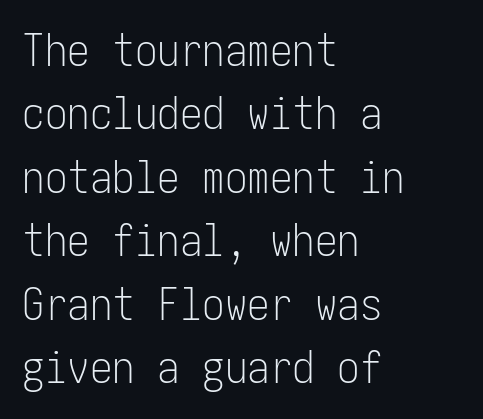
Q: Is the text bold? A: No.
Q: Is the text italic (slanted)? A: No, it is upright.
Q: Is the typeface a serif or a sans-serif typeface? A: Sans-serif.
Q: Is the text underlined? A: No.
Q: How is the paragraph aligned? A: Left-aligned.
Q: Is the spacing between letters normal or unusually wide? A: Normal.
Q: Is the spacing between lines tight, normal or loose? A: Normal.
Q: Width (condensed, normal, or wide)? A: Condensed.
Q: Stroke contrast? A: Low.
Q: x-height? A: Medium.
